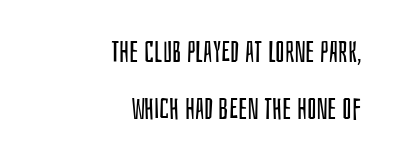
Q: Is the text bold? A: No.
Q: Is the text italic (slanted)? A: No, it is upright.
Q: Is the typeface a serif or a sans-serif typeface? A: Sans-serif.
Q: Is the text underlined? A: No.
Q: How is the paragraph aligned? A: Right-aligned.
Q: Is the spacing between letters normal or unusually wide? A: Normal.
Q: Is the spacing between lines tight, normal or loose? A: Loose.
Q: Width (condensed, normal, or wide)? A: Condensed.
Q: Stroke contrast? A: Low.
Q: x-height? A: Large.
Q: Monospaced? A: No.
